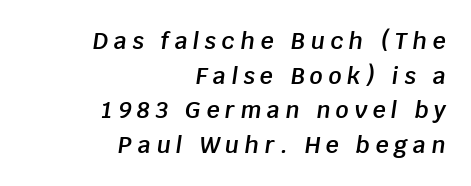
The typography opts for an oblique posture over an upright one. A typesetter would call this heavily tracked-out type. Students, this is semibold: more ink than regular, less than bold. Descenders are the only things crossing below the line.
